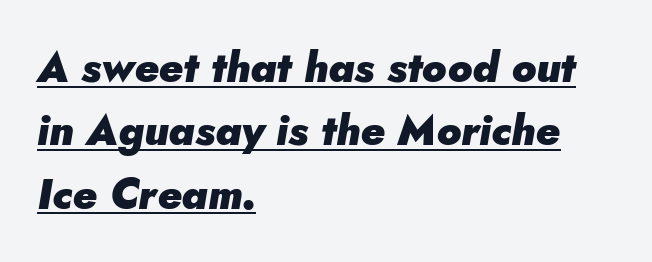
The image shows 42 px heavy type, italic (leaning right); set left-aligned, normal line spacing (1.51x), normal letter spacing, underlined; low stroke contrast and a small x-height.
